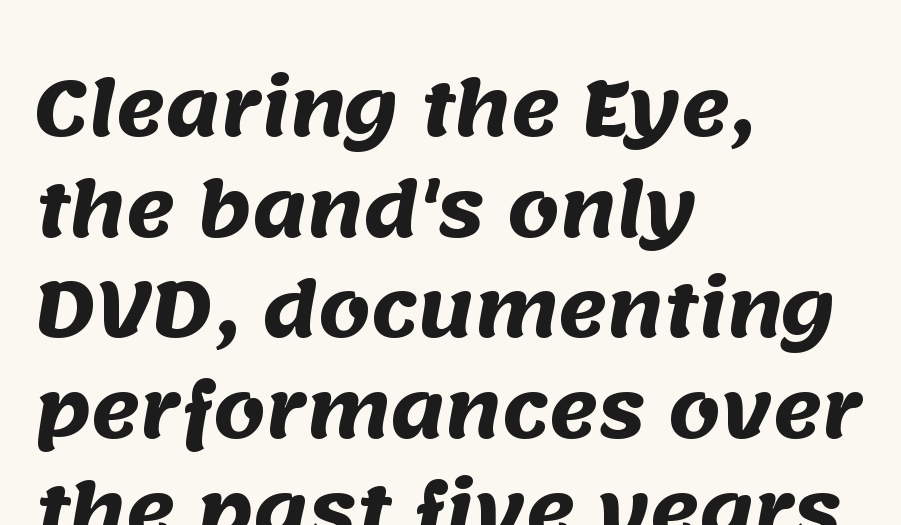
Q: Is the text bold? A: Yes.
Q: Is the typeface a serif or a sans-serif typeface? A: Sans-serif.
Q: Is the text underlined? A: No.
Q: How is the paragraph aligned? A: Left-aligned.
Q: Is the spacing between letters normal or unusually wide? A: Normal.
Q: Is the spacing between lines tight, normal or loose? A: Normal.
Q: Width (condensed, normal, or wide)? A: Normal.
Q: Stroke contrast? A: Medium.
Q: x-height? A: Large.
Q: Monospaced? A: No.
